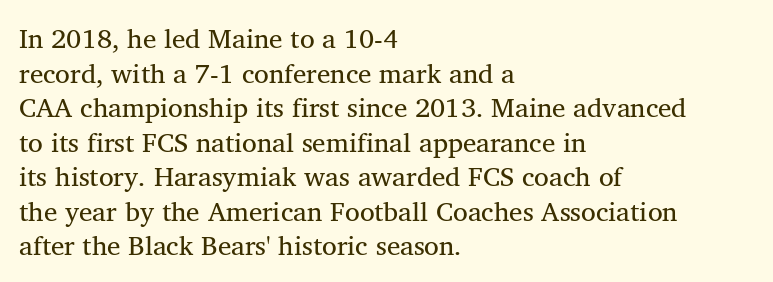
{"italic": "no", "bold": "no", "underline": "no", "align": "left", "line_spacing": "normal", "line_spacing_ratio": 1.28, "letter_spacing": "normal", "letter_spacing_em": 0.0, "glyph_px": 27}
